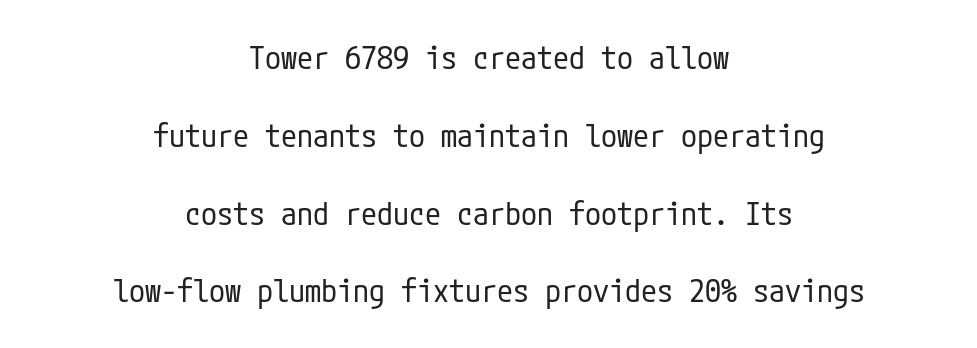
Q: Is the text bold? A: No.
Q: Is the text italic (slanted)? A: No, it is upright.
Q: Is the typeface a serif or a sans-serif typeface? A: Sans-serif.
Q: Is the text underlined? A: No.
Q: How is the paragraph aligned? A: Centered.
Q: Is the spacing between letters normal or unusually wide? A: Normal.
Q: Is the spacing between lines tight, normal or loose? A: Loose.
Q: Width (condensed, normal, or wide)? A: Condensed.
Q: Stroke contrast? A: Low.
Q: x-height? A: Medium.
